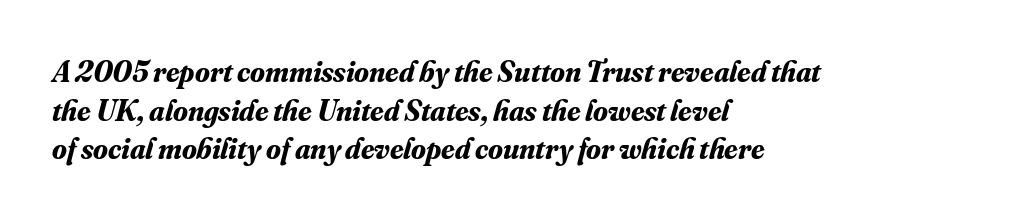
The rendering uses natural spacing where letterforms have individual widths. Underlining? Definitely not there. The rendering uses a bold face; every stroke is thick and dark. Alignment: flush left. A normal amount of white space separates one row of letters from the next.
